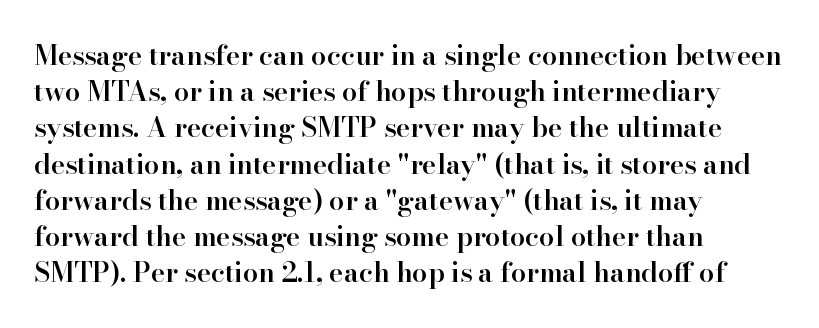
Nobody touched the tracking dial on this one. Its strokes are somewhat broadened, the hallmark of semibold type. Reading down the column, the eye jumps a familiar distance to each next line. Decoration check: the copy has no underline. The paragraph has a hard left edge and a soft right edge. Does the lettering tilt? It doesn't — this is upright.
